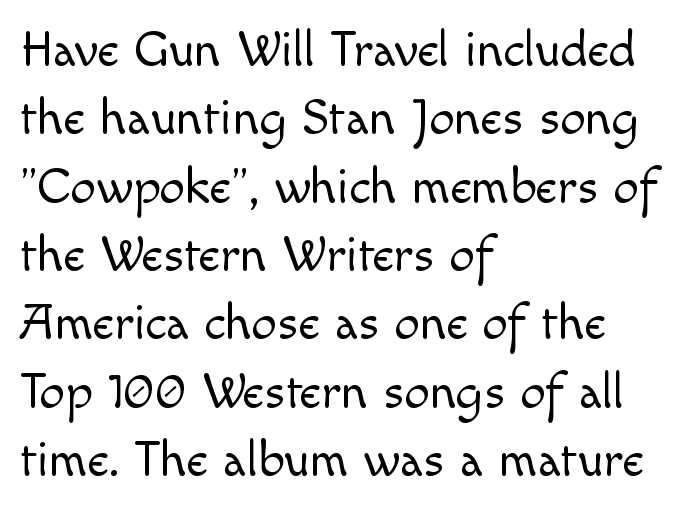
The font sits on the lighter half of the weight spectrum, regular included. One glance says typical: line gaps are just what's usual. Spacing between characters is what you'd get straight out of the box. Here the designer chose a conventional face with non-uniform glyph widths. This sample uses a sans-serif face.
